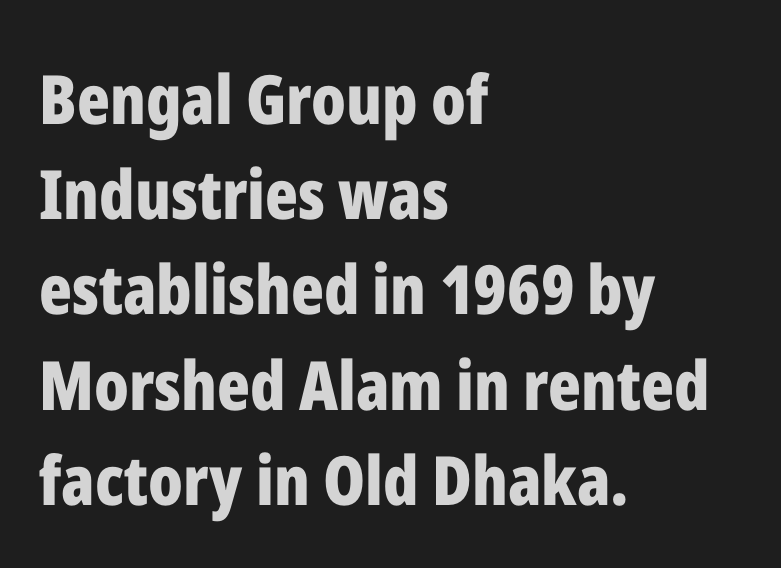
Nope, not italic — everything's standing straight. Descender tails drop into unmarked territory. Character widths vary here, with narrow letters taking less room than wide ones. A normal amount of white space separates one row of letters from the next. Letter spacing: default.
